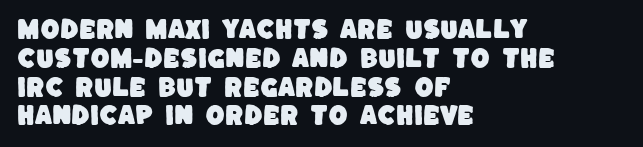
Honestly, the row spacing looks completely unremarkable. Anything drawn beneath the words? Only blank space. A student would call this left alignment; a typographer would say flush left, rag right. Default kerning and tracking; the words read as compact shapes.
